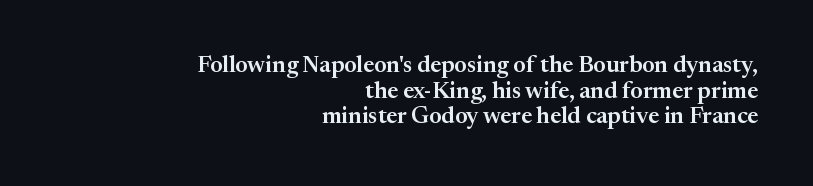
The letters stand straight up with perfectly vertical stems. This sample is right-justified, so line beginnings fall wherever the words allow. The rendering keeps characters at their native spacing. The gap between lines stays unmarked. Summary of vertical rhythm: compact, with narrow interline spacing.
